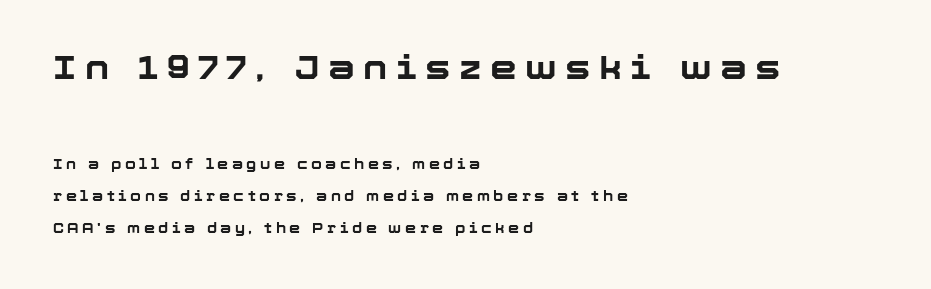
{"serif": "no", "italic": "no", "bold": "yes", "weight": "bold", "width": "normal", "stroke_contrast": "low", "x_height": "medium", "monospaced": "no", "underline": "no", "align": "left", "line_spacing": "loose", "line_spacing_ratio": 2.28, "letter_spacing": "wide", "letter_spacing_em": 0.25, "larger_block": "first", "size_ratio": 2.43, "glyph_px": 34}
